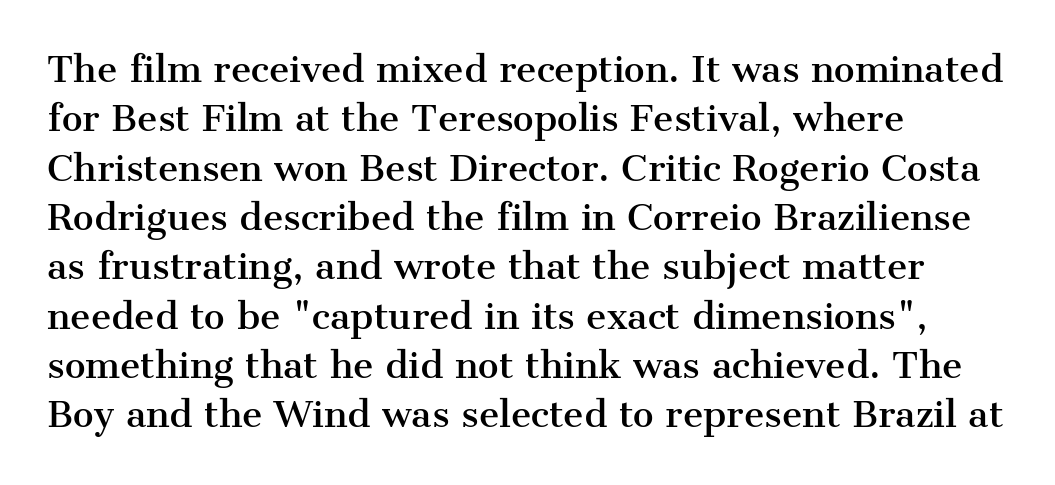
The image shows 35 px serif type, upright; set left-aligned, normal line spacing (1.41x), normal letter spacing, not underlined; medium stroke contrast and a medium x-height.
